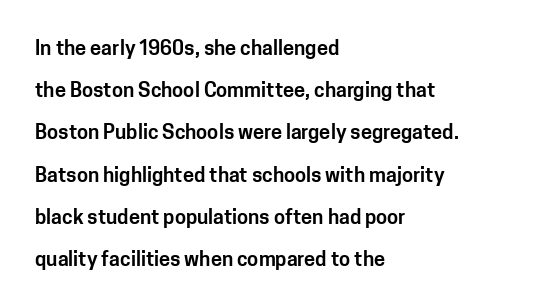
Ascenders rise straight up at ninety degrees. These lines stand farther apart than default settings would place them. Nobody drew a line under any word here. Students, note that the glyphs here touch the page at normal intervals.
